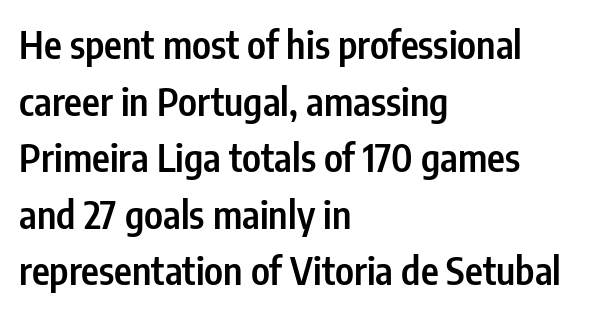
{"serif": "no", "italic": "no", "bold": "semi", "weight": "semibold", "width": "condensed", "stroke_contrast": "low", "x_height": "medium", "monospaced": "no", "underline": "no", "align": "left", "line_spacing": "normal", "line_spacing_ratio": 1.49, "letter_spacing": "normal", "letter_spacing_em": 0.0, "glyph_px": 38}
